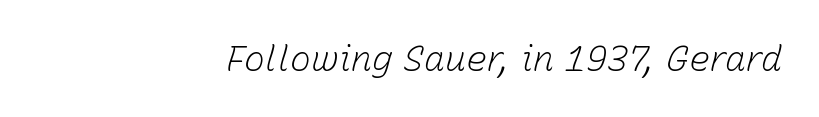
The image shows 35 px light type, italic (leaning right); set right-aligned, normal letter spacing, not underlined; low stroke contrast and a medium x-height.
